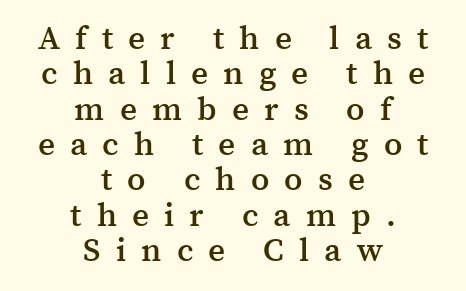
Q: Is the text bold? A: Semi-bold.
Q: Is the text italic (slanted)? A: No, it is upright.
Q: Is the typeface a serif or a sans-serif typeface? A: Serif.
Q: Is the text underlined? A: No.
Q: How is the paragraph aligned? A: Centered.
Q: Is the spacing between letters normal or unusually wide? A: Unusually wide.
Q: Is the spacing between lines tight, normal or loose? A: Tight.
Q: Width (condensed, normal, or wide)? A: Normal.
Q: Stroke contrast? A: Medium.
Q: x-height? A: Medium.
Q: Monospaced? A: No.
